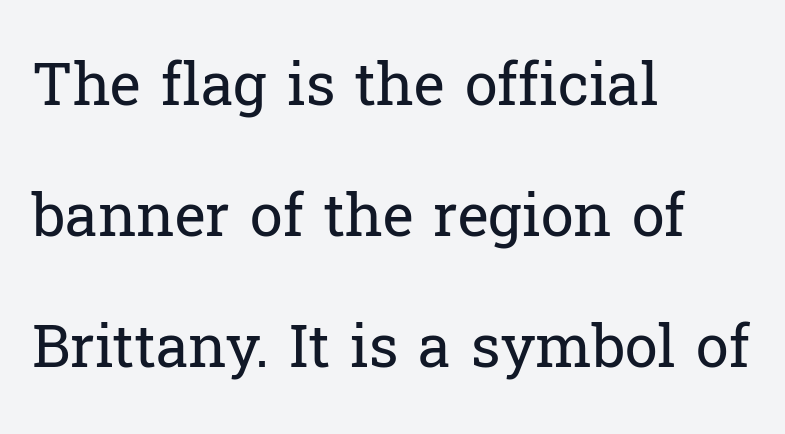
Varying glyph widths throughout — classic text-font behaviour. The ragged edge is on the right, which tells us the setting is flush left. Words float on clear page, feet unadorned. Style check: upright.
